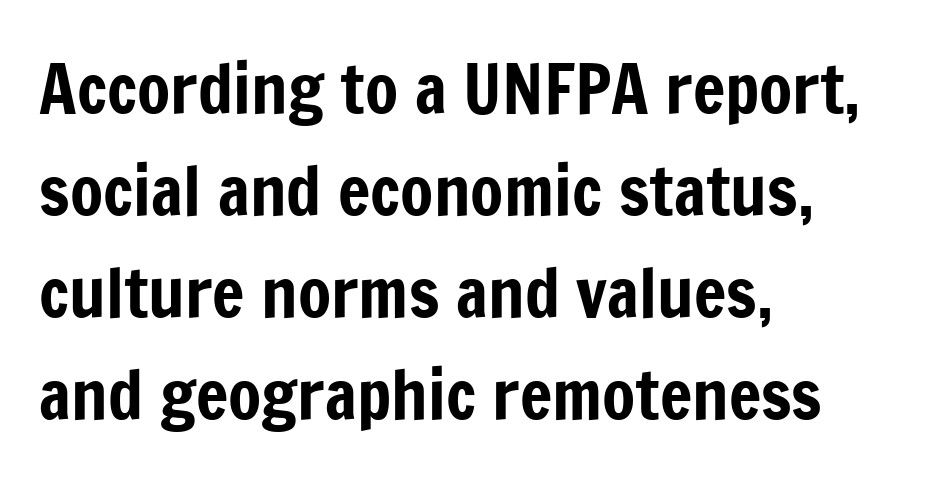
The string is rendered with underlining switched off. Spacing between characters is what you'd get straight out of the box. The typography opts for an upright posture over an oblique one. One-word summary of the alignment: left. No feet cap the strokes, marking this as sans-serif type. This sample keeps an unexceptional amount of space between lines.
